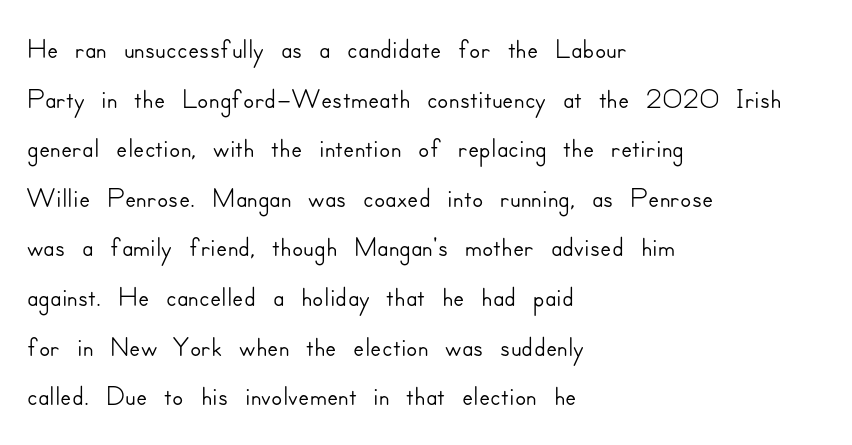
The image shows 41 px sans-serif type, upright; set left-aligned, line spacing 1.21x, normal letter spacing, not underlined; low stroke contrast and a small x-height.
